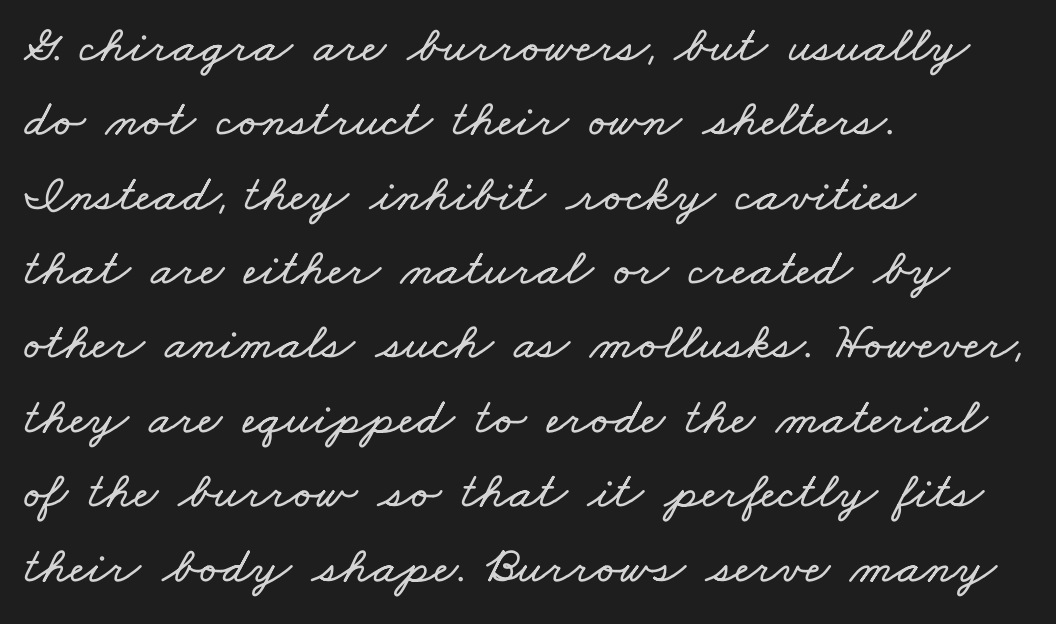
The image shows 52 px wide type; set left-aligned, normal line spacing (1.43x), normal letter spacing, not underlined; low stroke contrast and a small x-height.
